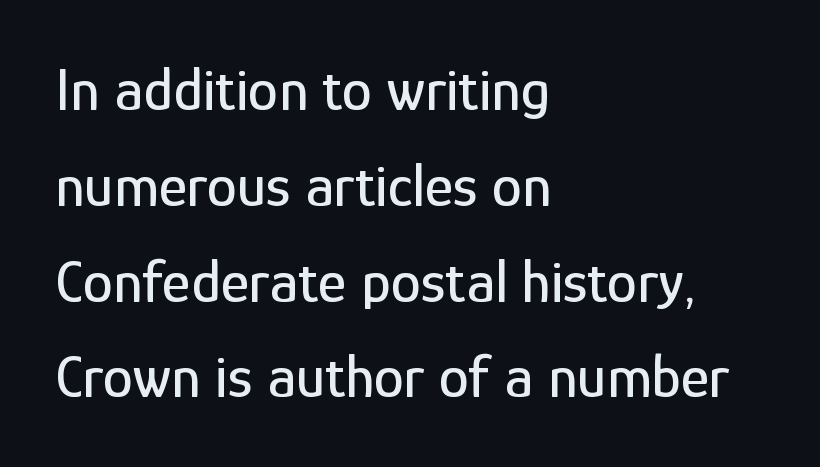
Q: Is the text italic (slanted)? A: No, it is upright.
Q: Is the typeface a serif or a sans-serif typeface? A: Sans-serif.
Q: Is the text underlined? A: No.
Q: How is the paragraph aligned? A: Left-aligned.
Q: Is the spacing between letters normal or unusually wide? A: Normal.
Q: Is the spacing between lines tight, normal or loose? A: Normal.
Q: Width (condensed, normal, or wide)? A: Condensed.
Q: Stroke contrast? A: Low.
Q: x-height? A: Medium.
Q: Monospaced? A: No.
